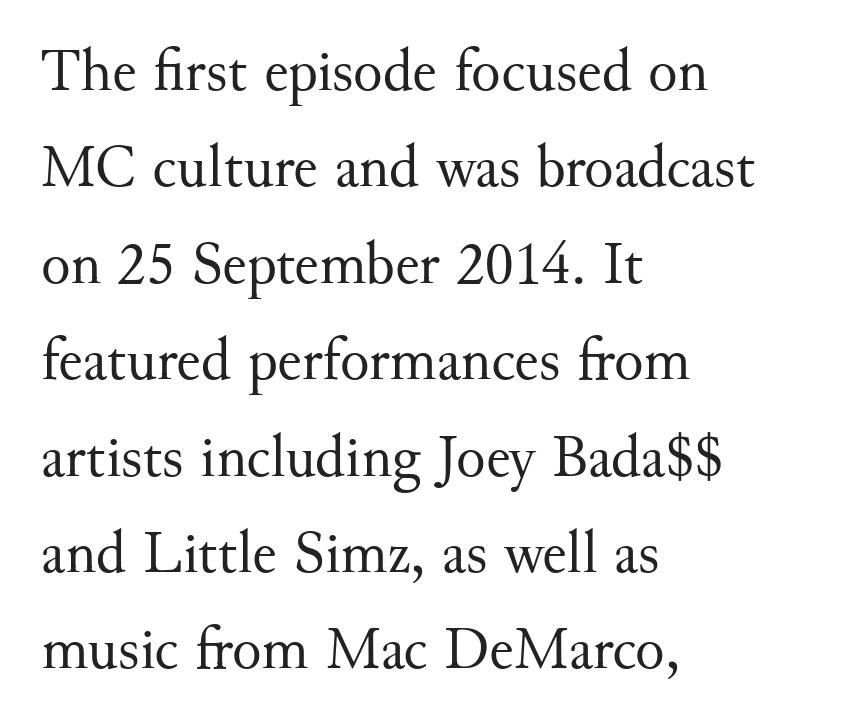
Q: Is the text bold? A: No.
Q: Is the text italic (slanted)? A: No, it is upright.
Q: Is the typeface a serif or a sans-serif typeface? A: Serif.
Q: Is the text underlined? A: No.
Q: How is the paragraph aligned? A: Left-aligned.
Q: Is the spacing between letters normal or unusually wide? A: Normal.
Q: Is the spacing between lines tight, normal or loose? A: Normal.
Q: Width (condensed, normal, or wide)? A: Normal.
Q: Stroke contrast? A: Medium.
Q: x-height? A: Small.
Q: Monospaced? A: No.
